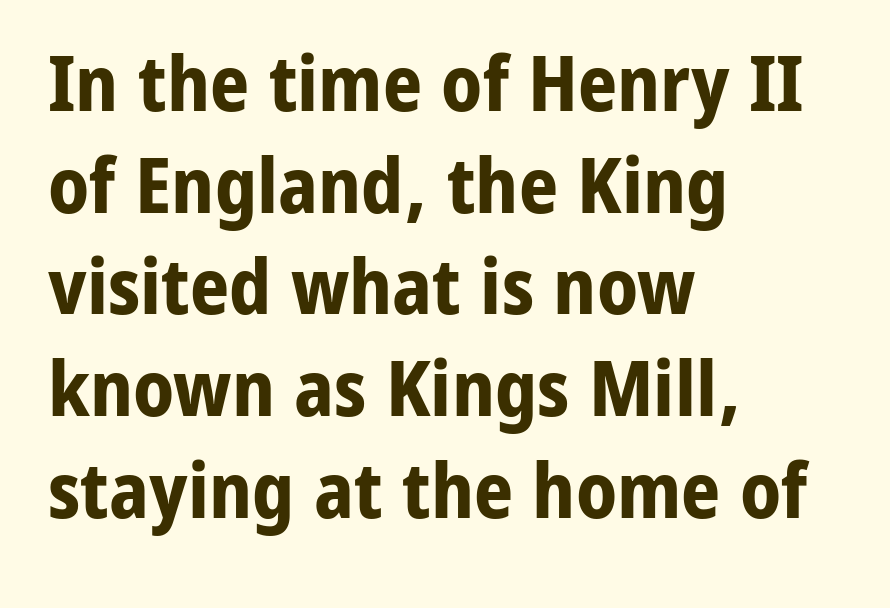
The image shows 77 px bold sans-serif type, upright; set left-aligned, normal line spacing (1.32x), normal letter spacing, not underlined; low stroke contrast and a medium x-height.
